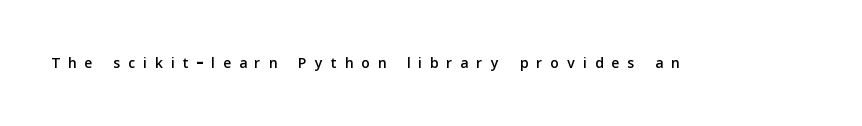
Q: Is the text italic (slanted)? A: No, it is upright.
Q: Is the text underlined? A: No.
Q: Is the spacing between letters normal or unusually wide? A: Unusually wide.
